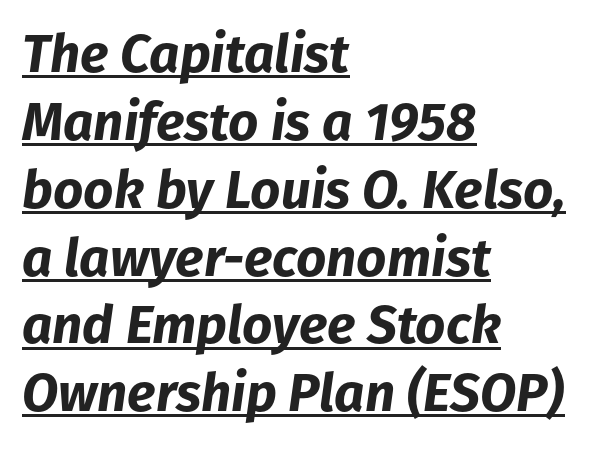
The image shows 53 px bold type, italic (leaning right); set left-aligned, normal line spacing (1.28x), normal letter spacing, underlined; low stroke contrast and a medium x-height.
